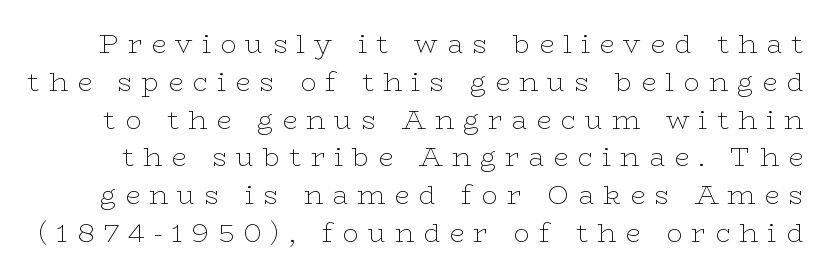
Q: Is the text bold? A: No.
Q: Is the text italic (slanted)? A: No, it is upright.
Q: Is the text underlined? A: No.
Q: Is the spacing between letters normal or unusually wide? A: Unusually wide.
Q: Is the spacing between lines tight, normal or loose? A: Normal.
